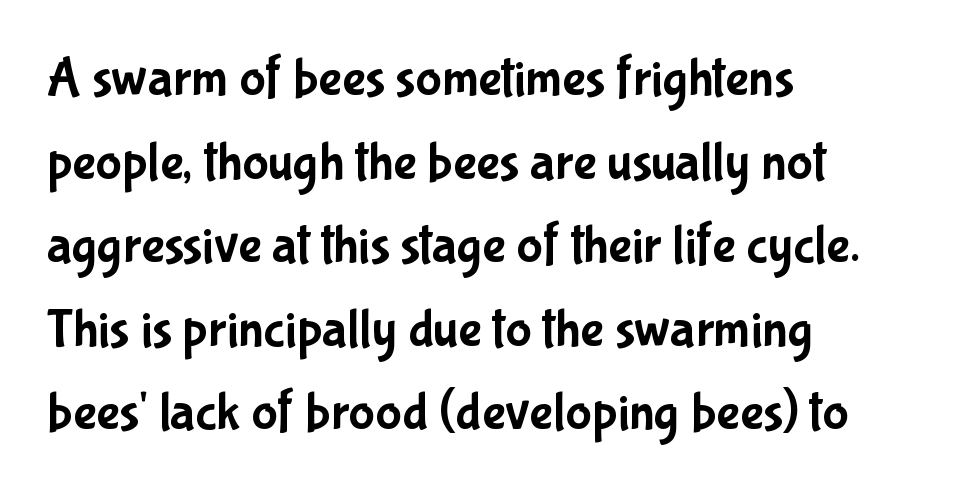
Q: Is the text italic (slanted)? A: No, it is upright.
Q: Is the typeface a serif or a sans-serif typeface? A: Sans-serif.
Q: Is the text underlined? A: No.
Q: How is the paragraph aligned? A: Left-aligned.
Q: Is the spacing between letters normal or unusually wide? A: Normal.
Q: Is the spacing between lines tight, normal or loose? A: Normal.
Q: Width (condensed, normal, or wide)? A: Condensed.
Q: Stroke contrast? A: Low.
Q: x-height? A: Medium.
Q: Monospaced? A: No.
